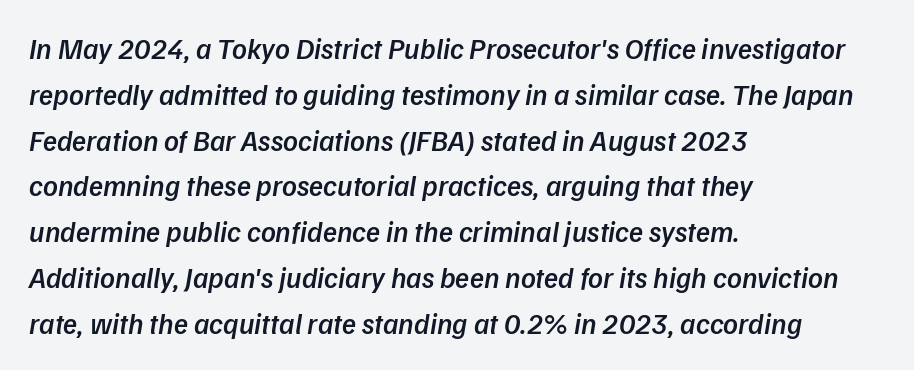
{"italic": "yes", "lean": "right", "slant_degrees": 9, "bold": "semi", "weight": "semibold", "width": "normal", "stroke_contrast": "low", "x_height": "medium", "monospaced": "no", "underline": "no", "align": "left", "line_spacing": "normal", "line_spacing_ratio": 1.58, "letter_spacing": "normal", "letter_spacing_em": 0.0, "glyph_px": 29}
